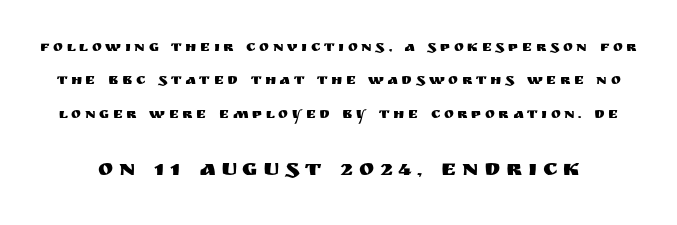
The strip under each line holds only bare page. Vertically, the passage feels expansive, rows floating well apart. This rendering widens character spacing well past its baseline value. Rendered with straight, roman letterforms. The passage shown begins with its smaller block and ends with its larger one.
